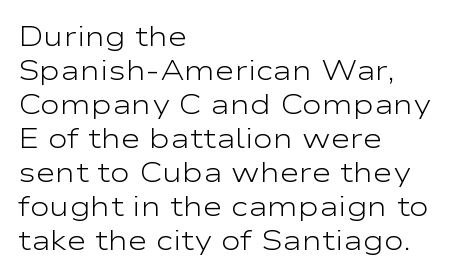
Q: Is the text bold? A: No.
Q: Is the text italic (slanted)? A: No, it is upright.
Q: Is the text underlined? A: No.
Q: How is the paragraph aligned? A: Left-aligned.
Q: Is the spacing between letters normal or unusually wide? A: Normal.
Q: Is the spacing between lines tight, normal or loose? A: Normal.
